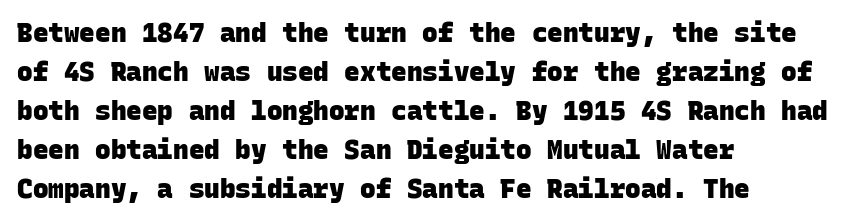
The image shows 26 px bold type; set left-aligned, normal line spacing (1.5x), normal letter spacing, not underlined.
